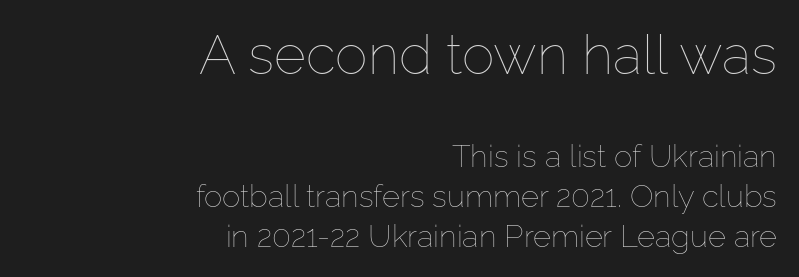
Q: Is the text bold? A: No.
Q: Is the text italic (slanted)? A: No, it is upright.
Q: Is the text underlined? A: No.
Q: How is the paragraph aligned? A: Right-aligned.
Q: Is the spacing between letters normal or unusually wide? A: Normal.
Q: Is the spacing between lines tight, normal or loose? A: Normal.
Q: Which block of text is set in a larger size, the first (top) or the second (bottom)? A: The first (top) one.
Q: Width (condensed, normal, or wide)? A: Normal.
Q: Stroke contrast? A: Low.
Q: x-height? A: Medium.
Q: Monospaced? A: No.
